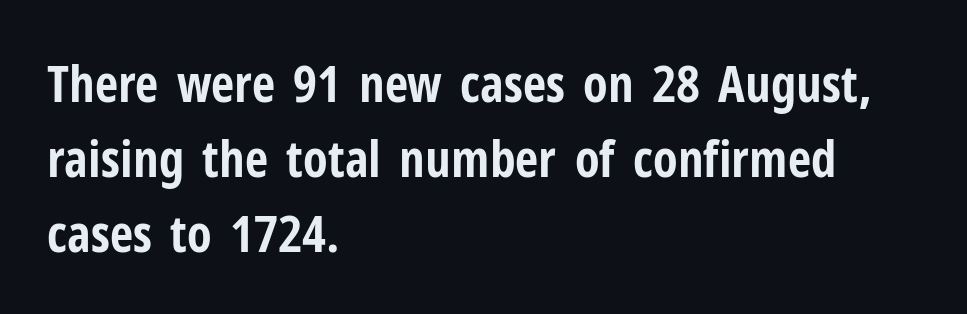
{"serif": "no", "italic": "no", "bold": "yes", "weight": "bold", "width": "condensed", "stroke_contrast": "low", "x_height": "medium", "monospaced": "no", "underline": "no", "align": "left", "line_spacing": "normal", "line_spacing_ratio": 1.47, "letter_spacing": "normal", "letter_spacing_em": 0.0, "glyph_px": 51}
